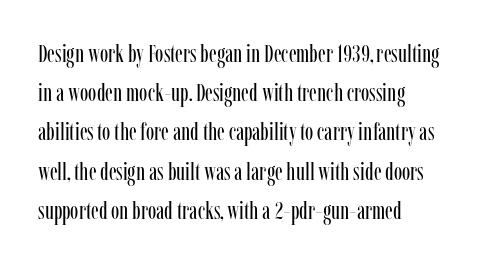
The image shows 25 px text type, upright; set normal line spacing (1.57x), normal letter spacing, not underlined.
